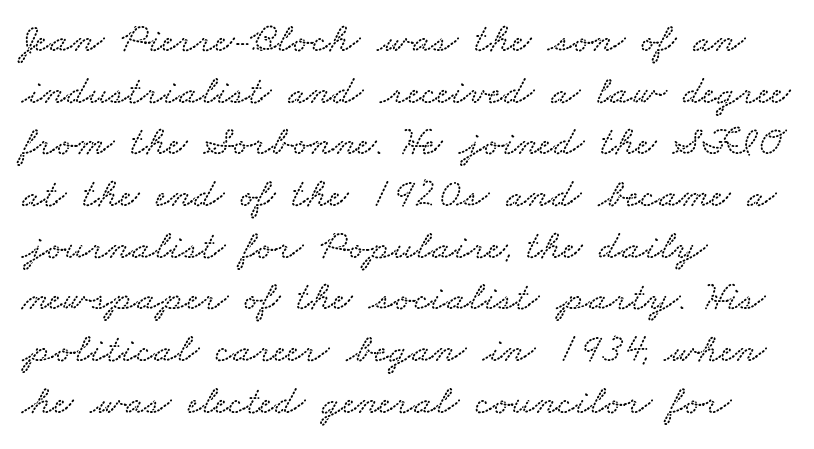
Q: Is the text underlined? A: No.
Q: How is the paragraph aligned? A: Left-aligned.
Q: Is the spacing between letters normal or unusually wide? A: Normal.
Q: Width (condensed, normal, or wide)? A: Wide.
Q: Stroke contrast? A: Low.
Q: x-height? A: Small.
Q: Monospaced? A: No.
